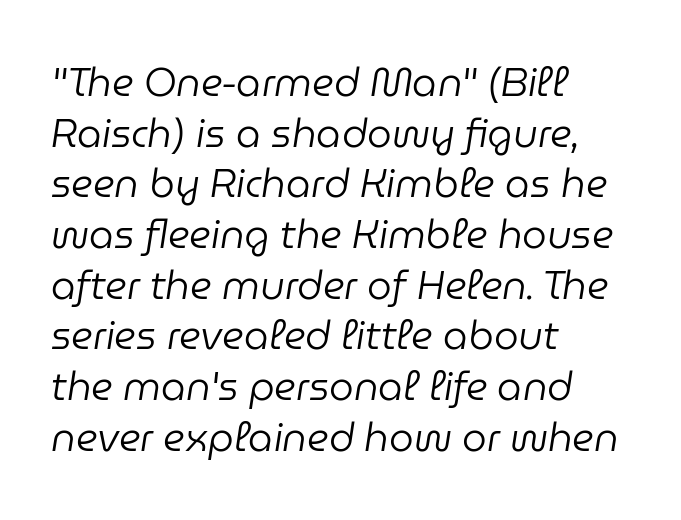
Vertical stems look standard width or narrower in stroke. Look at the tracking — it's just the regular setting, nothing added. Is this a fixed-width face? No — the glyphs have proportional, varying widths. This sample uses an oblique cut, with every glyph tilted off the vertical.
